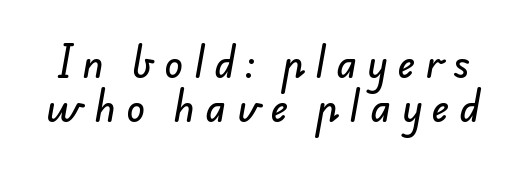
Q: Is the typeface a serif or a sans-serif typeface? A: Sans-serif.
Q: Is the text underlined? A: No.
Q: Is the spacing between letters normal or unusually wide? A: Unusually wide.
Q: Width (condensed, normal, or wide)? A: Normal.
Q: Stroke contrast? A: Low.
Q: x-height? A: Small.
Q: Monospaced? A: No.
